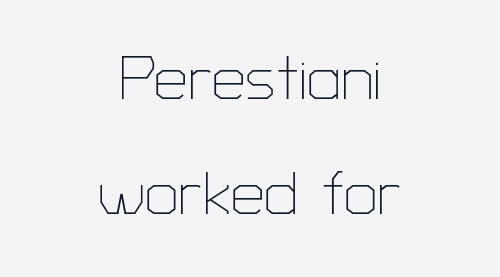
The image shows 60 px thin sans-serif type, upright; set centered, loose line spacing (1.91x), normal letter spacing, not underlined; low stroke contrast and a medium x-height.
